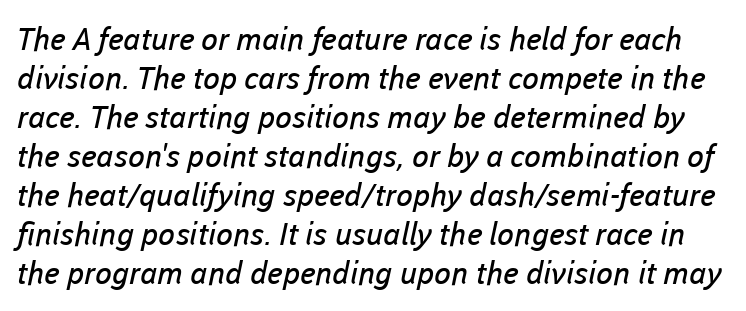
The image shows 31 px regular-weight sans-serif type; set normal line spacing (1.26x), normal letter spacing, not underlined; low stroke contrast and a medium x-height.
